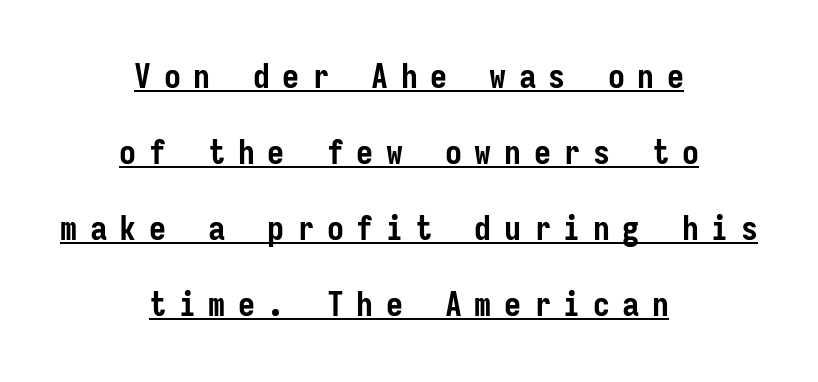
The image shows 34 px semibold, condensed sans-serif type, upright, monospaced; set centered, loose line spacing (2.24x), unusually wide letter spacing (+0.37 em), underlined; low stroke contrast and a medium x-height.
